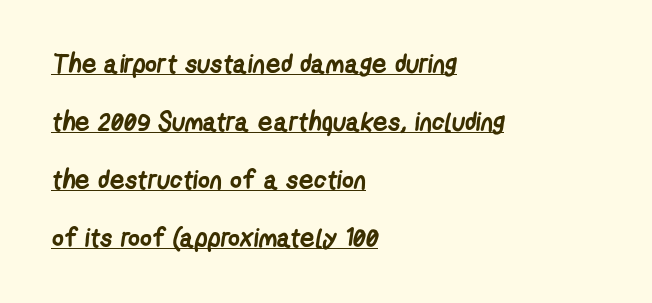
Its strokes are broad and dark, the hallmark of bold type. Each word holds together tightly as a unit, with standard inter-letter gaps. Leading: increased. These lines stack with their left ends in a neat column. Has an underline been added? It has.
